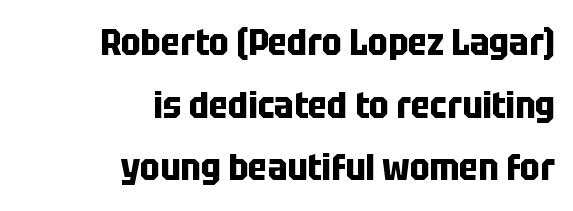
{"serif": "no", "italic": "no", "bold": "yes", "weight": "bold", "width": "condensed", "stroke_contrast": "low", "x_height": "large", "monospaced": "no", "underline": "no", "align": "right", "line_spacing": "normal", "line_spacing_ratio": 1.69, "letter_spacing": "normal", "letter_spacing_em": 0.0, "glyph_px": 37}
